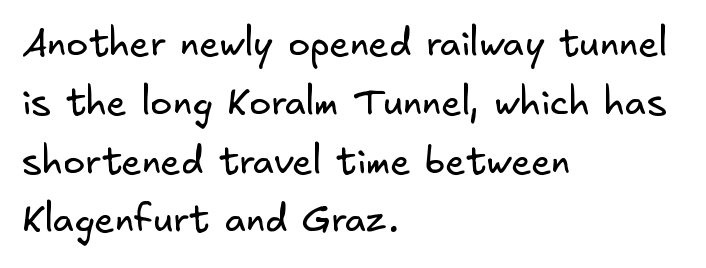
Q: Is the text bold? A: No.
Q: Is the typeface a serif or a sans-serif typeface? A: Sans-serif.
Q: Is the text underlined? A: No.
Q: How is the paragraph aligned? A: Left-aligned.
Q: Is the spacing between letters normal or unusually wide? A: Normal.
Q: Is the spacing between lines tight, normal or loose? A: Normal.
Q: Width (condensed, normal, or wide)? A: Normal.
Q: Stroke contrast? A: Low.
Q: x-height? A: Small.
